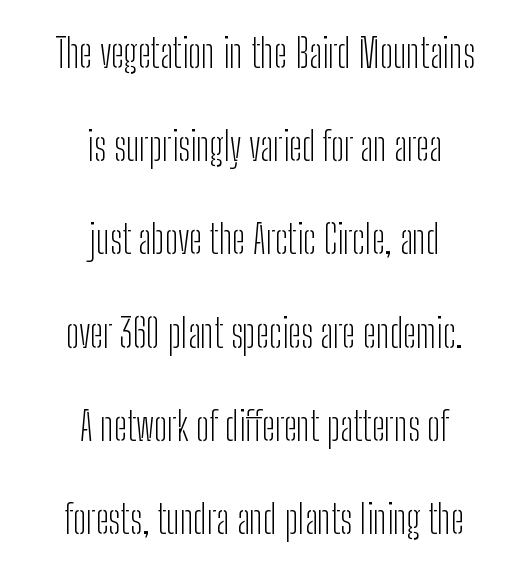
{"serif": "no", "italic": "no", "bold": "no", "weight": "light", "width": "condensed", "stroke_contrast": "low", "x_height": "medium", "monospaced": "no", "underline": "no", "align": "center", "line_spacing": "loose", "line_spacing_ratio": 2.39, "letter_spacing": "normal", "letter_spacing_em": 0.0, "glyph_px": 39}
